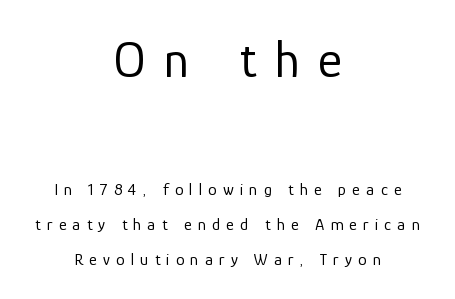
Q: Is the text bold? A: No.
Q: Is the text italic (slanted)? A: No, it is upright.
Q: Is the typeface a serif or a sans-serif typeface? A: Sans-serif.
Q: Is the text underlined? A: No.
Q: How is the paragraph aligned? A: Centered.
Q: Is the spacing between letters normal or unusually wide? A: Unusually wide.
Q: Is the spacing between lines tight, normal or loose? A: Loose.
Q: Which block of text is set in a larger size, the first (top) or the second (bottom)? A: The first (top) one.
Q: Width (condensed, normal, or wide)? A: Normal.
Q: Stroke contrast? A: Low.
Q: x-height? A: Medium.
Q: Monospaced? A: No.
